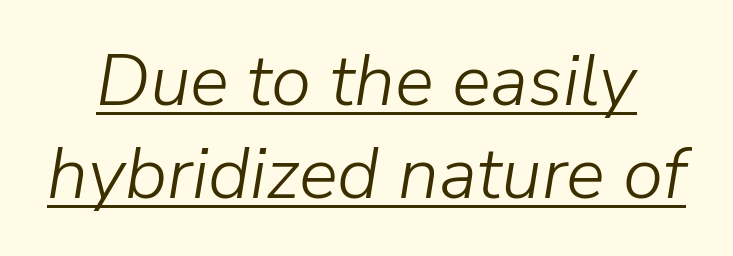
The image shows 73 px light type, italic (leaning right); set normal line spacing (1.28x), normal letter spacing, underlined; low stroke contrast and a medium x-height.
